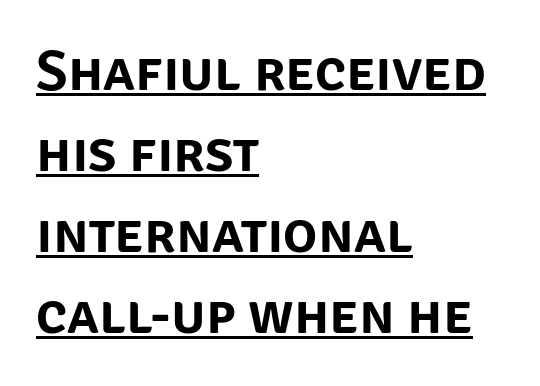
Underlined type. The passage is arranged the way most books set body copy — flush left. Summary of vertical rhythm: regular, with standard interline spacing. How are the letters spaced? Ordinarily, with no added tracking. When letters stand straight like this, we call the style roman or upright. The characters display no serif detailing; their extremities are plain.
